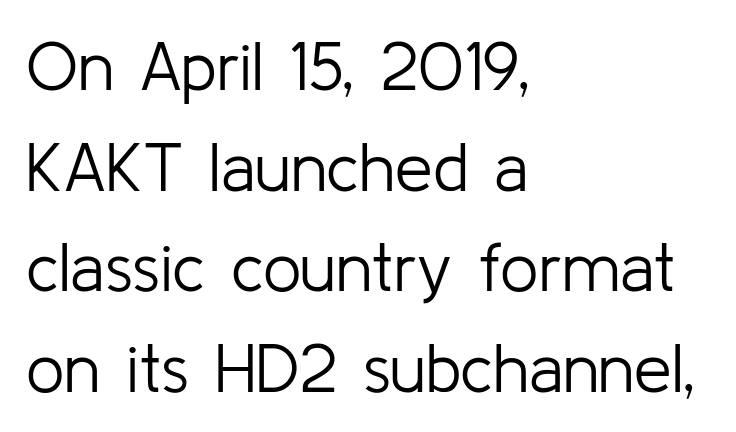
Q: Is the text bold? A: No.
Q: Is the text italic (slanted)? A: No, it is upright.
Q: Is the typeface a serif or a sans-serif typeface? A: Sans-serif.
Q: Is the text underlined? A: No.
Q: How is the paragraph aligned? A: Left-aligned.
Q: Is the spacing between letters normal or unusually wide? A: Normal.
Q: Is the spacing between lines tight, normal or loose? A: Normal.
Q: Width (condensed, normal, or wide)? A: Normal.
Q: Stroke contrast? A: Low.
Q: x-height? A: Medium.
Q: Monospaced? A: No.
